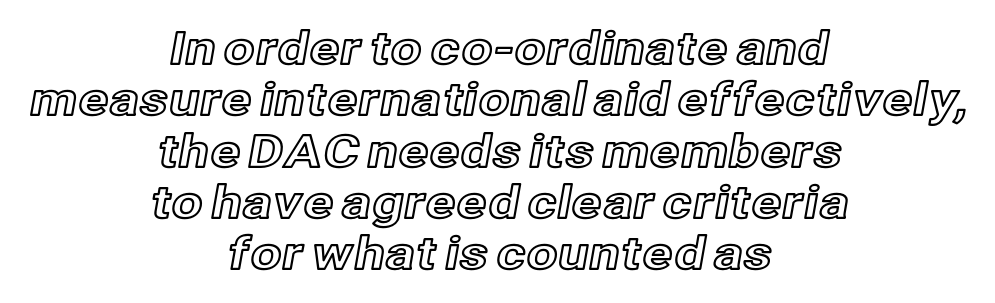
How are the letters spaced? Ordinarily, with no added tracking. Has an underline been added? It has not. Interline gaps are noticeably narrow in this sample. In CSS terms this would be text-align: center.
